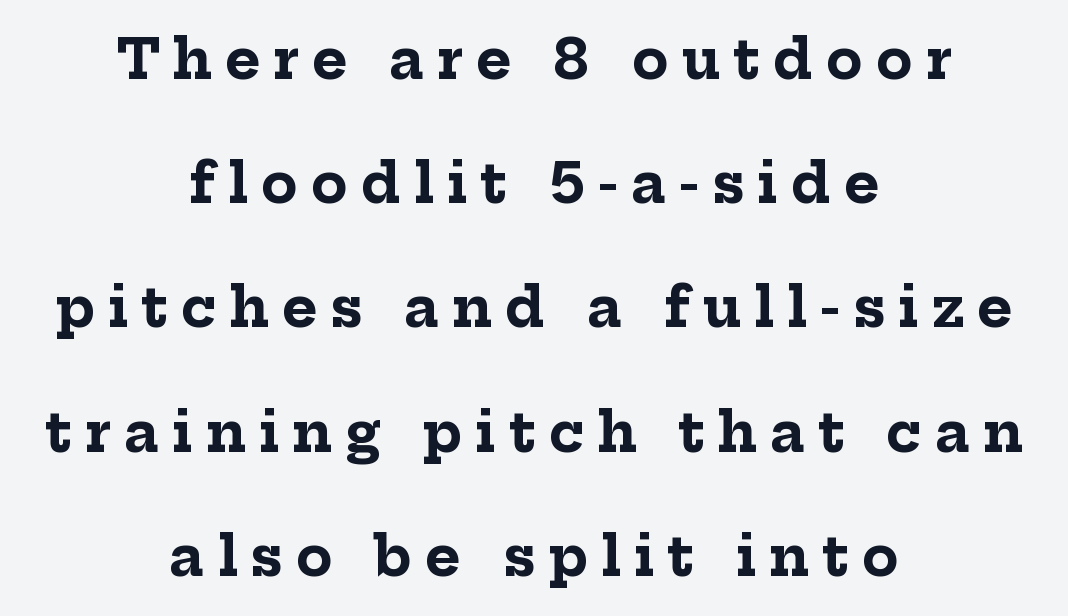
The image shows 54 px bold serif type, upright; set centered, loose line spacing (2.3x), unusually wide letter spacing (+0.24 em), not underlined; low stroke contrast and a medium x-height.
